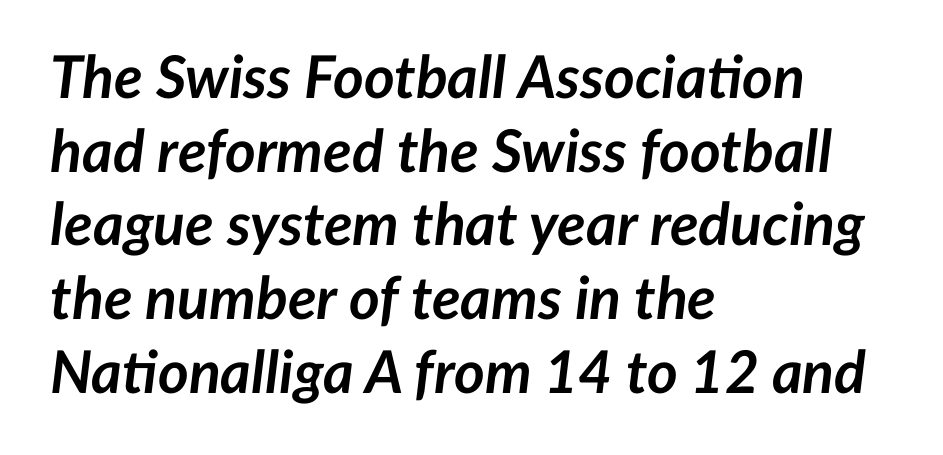
The image shows 59 px semibold type, italic (leaning right); set left-aligned, normal line spacing (1.25x), normal letter spacing, not underlined; low stroke contrast and a medium x-height.
